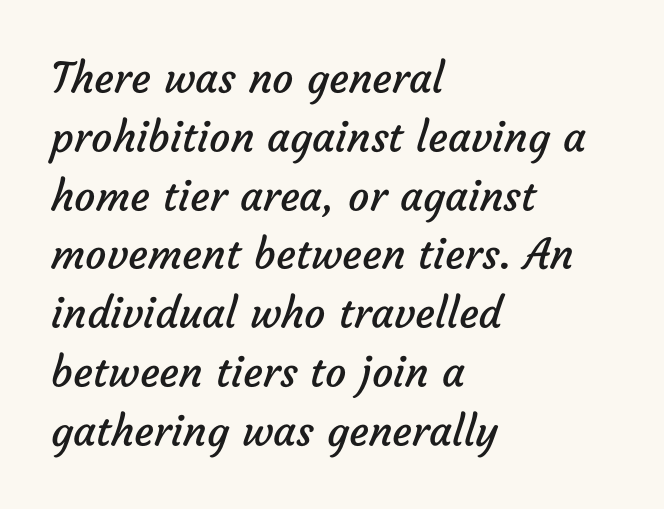
{"serif": "no", "bold": "no", "weight": "regular", "width": "normal", "stroke_contrast": "low", "x_height": "medium", "monospaced": "no", "underline": "no", "align": "left", "line_spacing": "normal", "line_spacing_ratio": 1.4, "letter_spacing": "normal", "letter_spacing_em": 0.0, "glyph_px": 42}
